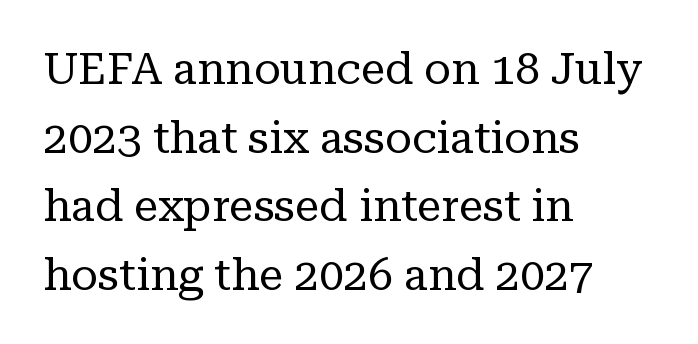
Clear beneath every line of the passage. Evenly set lines give the paragraph a standard silhouette. No chunkiness to these letters — they're not bold. The lines in this sample share a left origin and differ only in where they stop. Designer's note — italics off, roman on. The characters display serif detailing at their extremities.
